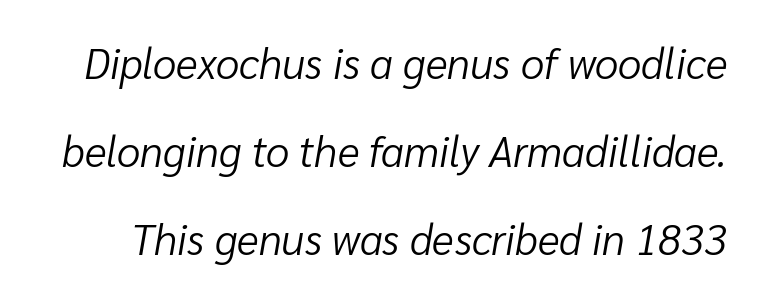
{"italic": "yes", "lean": "right", "slant_degrees": 10, "bold": "no", "weight": "light", "width": "normal", "stroke_contrast": "low", "x_height": "medium", "monospaced": "no", "underline": "no", "line_spacing": "loose", "line_spacing_ratio": 2.1, "letter_spacing": "normal", "letter_spacing_em": 0.0, "glyph_px": 42}
